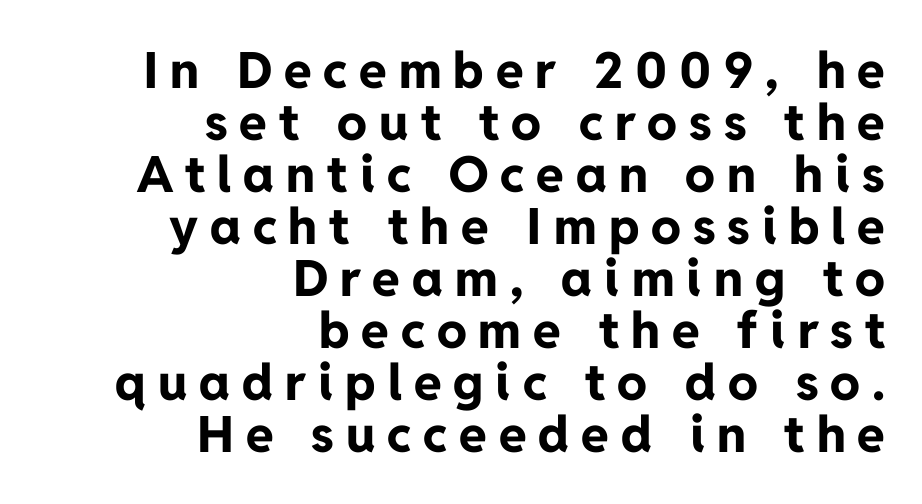
{"serif": "no", "italic": "no", "bold": "yes", "weight": "bold", "width": "normal", "stroke_contrast": "low", "x_height": "medium", "monospaced": "no", "underline": "no", "align": "right", "line_spacing": "tight", "line_spacing_ratio": 1.04, "letter_spacing": "wide", "letter_spacing_em": 0.24, "glyph_px": 50}
